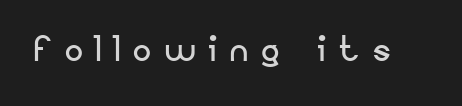
The image shows 45 px regular-weight sans-serif type, upright; set unusually wide letter spacing (+0.3 em), not underlined; low stroke contrast and a small x-height.
